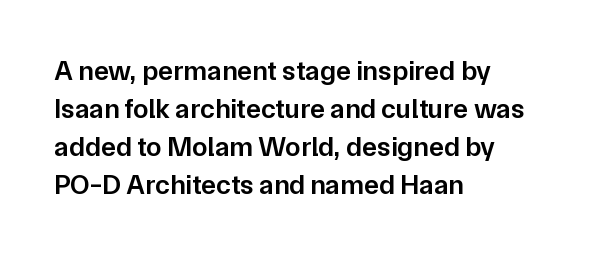
The image shows 28 px semibold sans-serif type, upright; set left-aligned, normal line spacing (1.36x), normal letter spacing, not underlined; low stroke contrast and a medium x-height.
